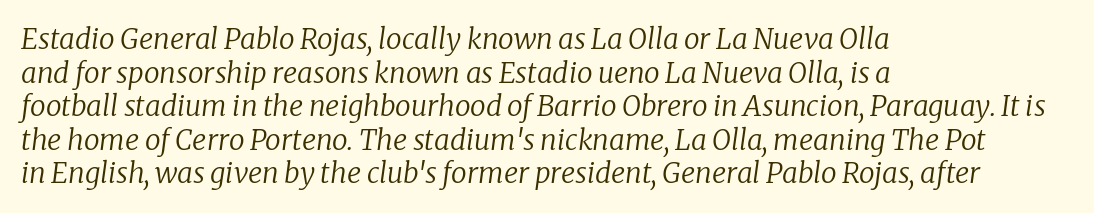
Q: Is the text bold? A: No.
Q: Is the text italic (slanted)? A: Yes, it leans right by about 8 degrees.
Q: Is the typeface a serif or a sans-serif typeface? A: Serif.
Q: Is the text underlined? A: No.
Q: How is the paragraph aligned? A: Left-aligned.
Q: Is the spacing between letters normal or unusually wide? A: Normal.
Q: Width (condensed, normal, or wide)? A: Normal.
Q: Stroke contrast? A: Low.
Q: x-height? A: Medium.
Q: Monospaced? A: No.
